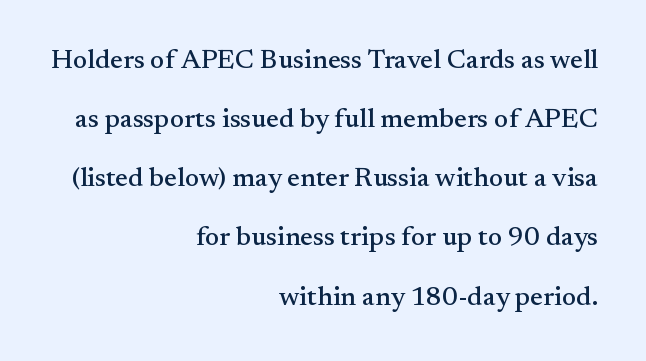
Q: Is the text italic (slanted)? A: No, it is upright.
Q: Is the text underlined? A: No.
Q: How is the paragraph aligned? A: Right-aligned.
Q: Is the spacing between letters normal or unusually wide? A: Normal.
Q: Is the spacing between lines tight, normal or loose? A: Loose.
